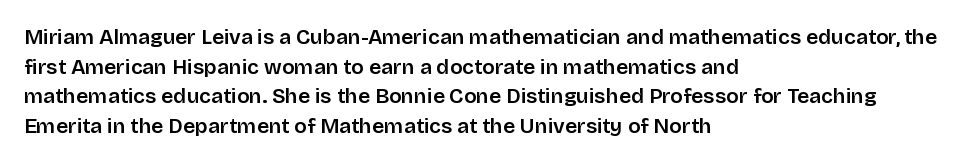
The image shows 21 px text type, upright; set left-aligned, normal line spacing (1.41x), normal letter spacing, not underlined.
